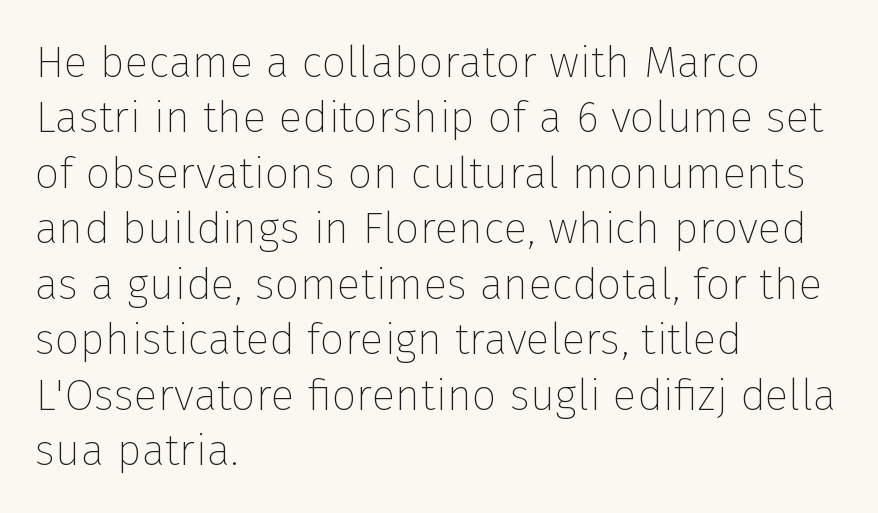
No word sits above an underline. Looks like regular typesetting: each glyph gets only the width it needs. Evenly set lines give the paragraph a standard silhouette. No heavy texture on the line: the type isn't bold.
